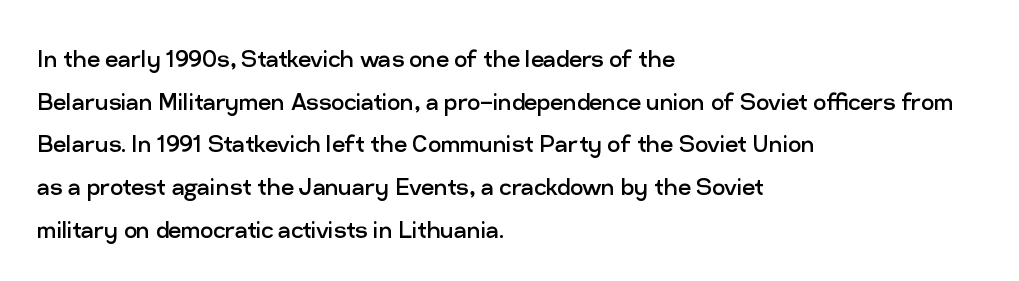
Q: Is the text bold? A: No.
Q: Is the text italic (slanted)? A: No, it is upright.
Q: Is the typeface a serif or a sans-serif typeface? A: Sans-serif.
Q: Is the text underlined? A: No.
Q: How is the paragraph aligned? A: Left-aligned.
Q: Is the spacing between letters normal or unusually wide? A: Normal.
Q: Is the spacing between lines tight, normal or loose? A: Normal.
Q: Width (condensed, normal, or wide)? A: Normal.
Q: Stroke contrast? A: Low.
Q: x-height? A: Medium.
Q: Monospaced? A: No.
